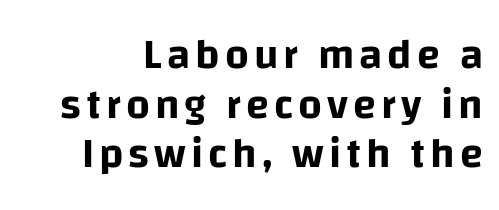
A sans-serif font was chosen for this passage. The letters advance in unequal steps, a hallmark of proportional type. This sample uses an upright cut, with every glyph sitting square on the baseline. Each row of text sits above clean, open space.
